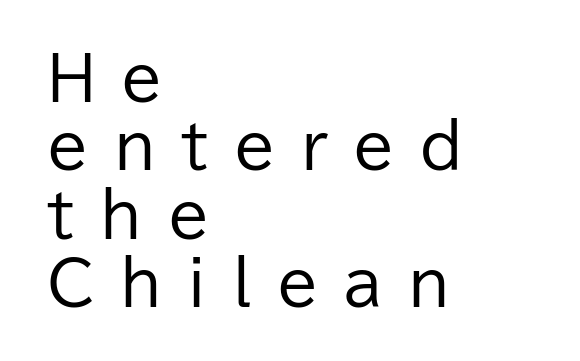
Q: Is the text bold? A: No.
Q: Is the text italic (slanted)? A: No, it is upright.
Q: Is the typeface a serif or a sans-serif typeface? A: Sans-serif.
Q: Is the text underlined? A: No.
Q: How is the paragraph aligned? A: Left-aligned.
Q: Is the spacing between letters normal or unusually wide? A: Unusually wide.
Q: Is the spacing between lines tight, normal or loose? A: Tight.
Q: Width (condensed, normal, or wide)? A: Normal.
Q: Stroke contrast? A: Low.
Q: x-height? A: Medium.
Q: Monospaced? A: No.
